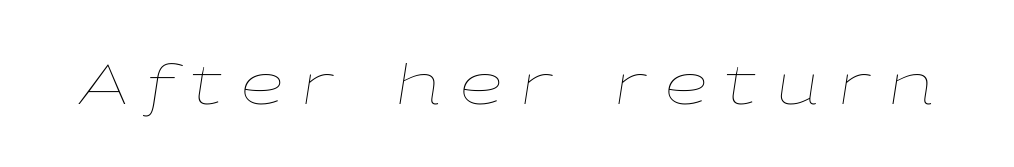
Q: Is the text bold? A: No.
Q: Is the text italic (slanted)? A: Yes, it leans right by about 9 degrees.
Q: Is the text underlined? A: No.
Q: Is the spacing between letters normal or unusually wide? A: Unusually wide.
Q: Width (condensed, normal, or wide)? A: Wide.
Q: Stroke contrast? A: Low.
Q: x-height? A: Medium.
Q: Monospaced? A: No.
